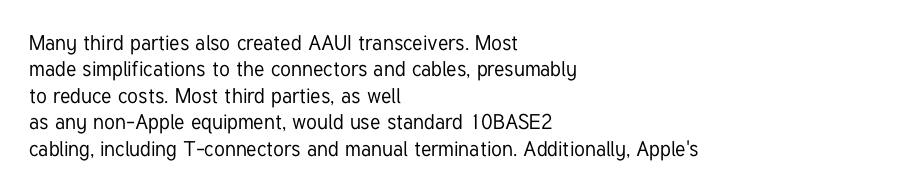
{"italic": "no", "underline": "no", "align": "left", "line_spacing": "normal", "line_spacing_ratio": 1.26, "letter_spacing": "normal", "letter_spacing_em": 0.0, "glyph_px": 21}
